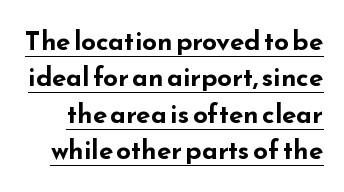
Q: Is the text bold? A: Yes.
Q: Is the text italic (slanted)? A: No, it is upright.
Q: Is the text underlined? A: Yes.
Q: Is the spacing between letters normal or unusually wide? A: Normal.
Q: Is the spacing between lines tight, normal or loose? A: Normal.
